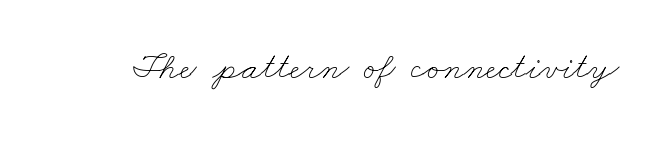
Descenders are the only things crossing below the line. The passage shown is not bold in any degree. A typesetter would call this zero additional tracking. The letters advance in unequal steps, a hallmark of proportional type.
